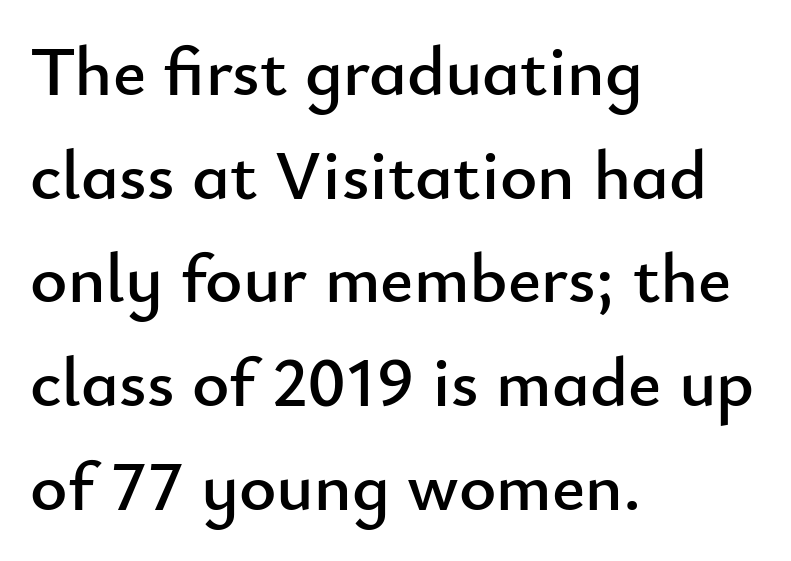
Horizontally, the lines are justified to the leading edge only. Do the characters align in a grid? No, the font is proportional. A sans-serif font was chosen for this passage. The glyphs are unaccompanied by any horizontal stroke below them. A typesetter would call this leading conventional body-copy spacing.
